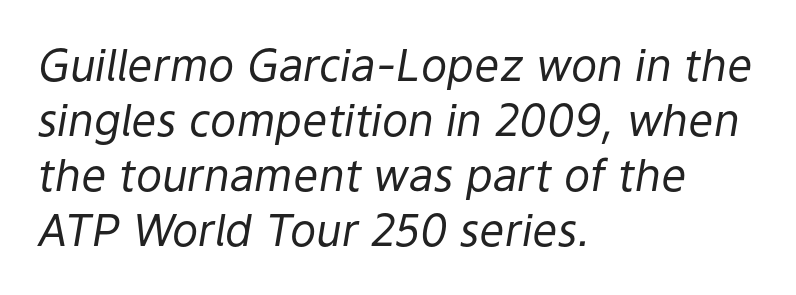
{"italic": "yes", "lean": "right", "slant_degrees": 9, "bold": "no", "weight": "regular", "width": "normal", "stroke_contrast": "low", "x_height": "medium", "monospaced": "no", "underline": "no", "align": "left", "line_spacing": "normal", "line_spacing_ratio": 1.25, "letter_spacing": "normal", "letter_spacing_em": 0.0, "glyph_px": 44}
